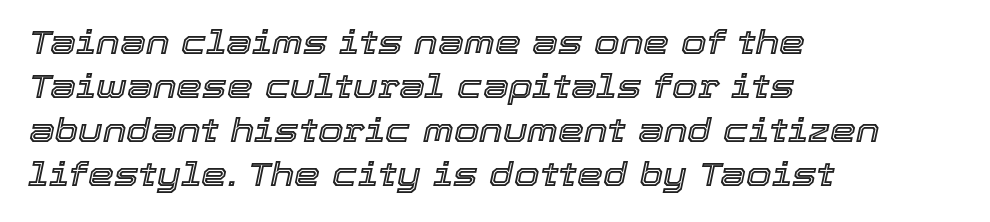
{"italic": "yes", "lean": "right", "slant_degrees": 12, "width": "normal", "x_height": "medium", "monospaced": "no", "underline": "no", "align": "left", "line_spacing": "normal", "line_spacing_ratio": 1.33, "letter_spacing": "normal", "letter_spacing_em": 0.0, "glyph_px": 33}
